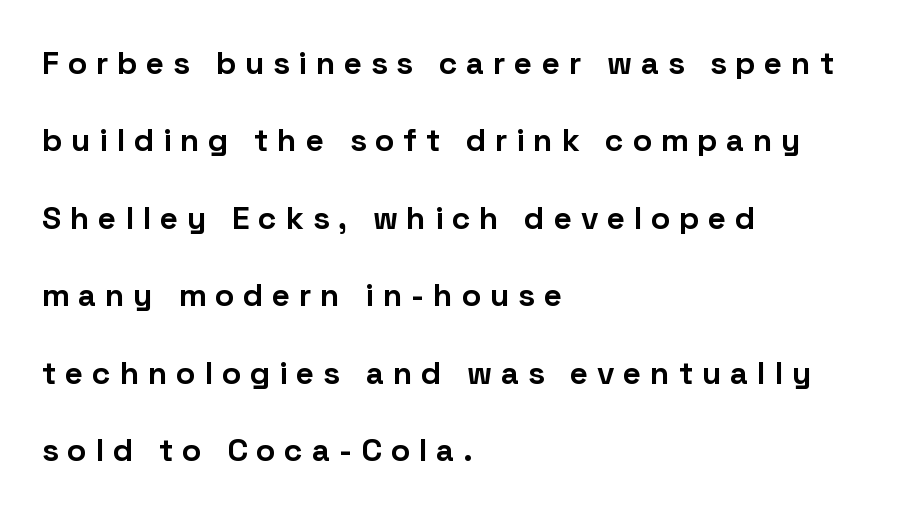
The face used here is proportionally spaced, like ordinary book or web type. The letters are spread apart with noticeably loose tracking. Look at the stroke-to-counter ratio: heavy, a bold. The designer went with a sans here, leaving each stem footless. One glance says open: line gaps are wider than usual.
